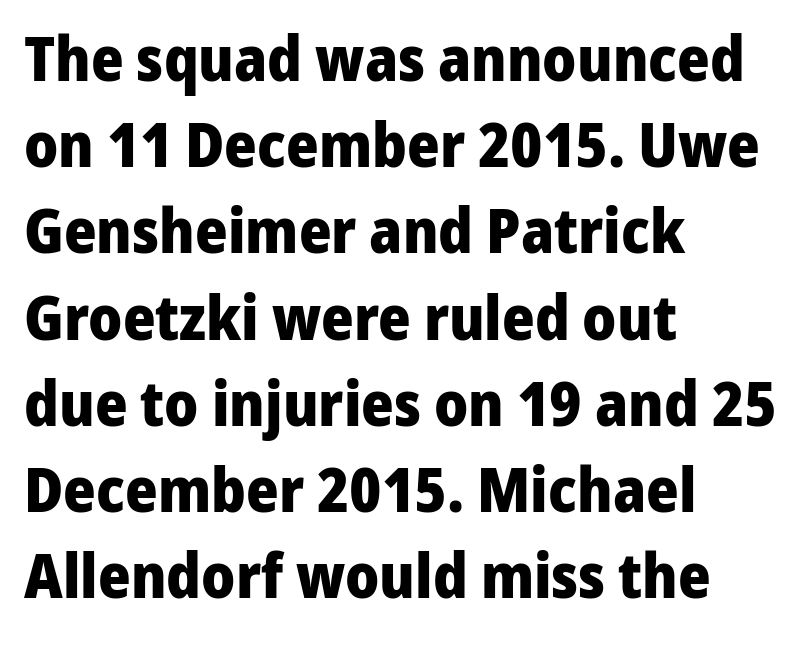
The image shows 62 px heavy sans-serif type, upright; set left-aligned, normal line spacing (1.39x), normal letter spacing, not underlined; low stroke contrast and a medium x-height.
